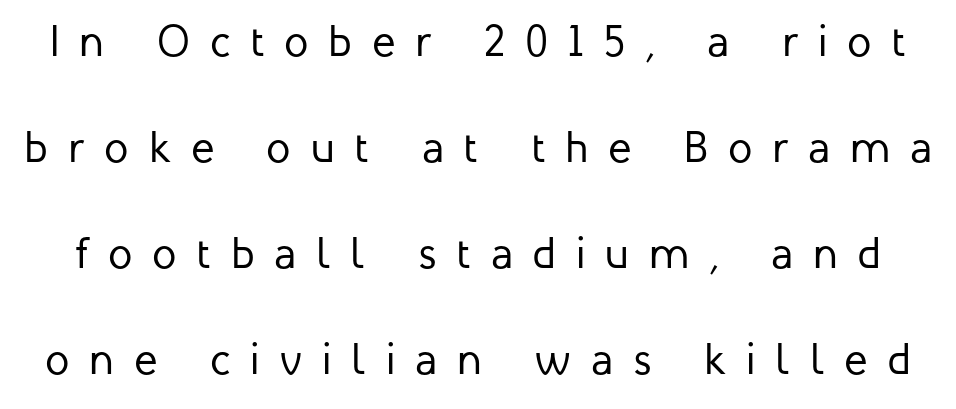
Q: Is the text bold? A: No.
Q: Is the text italic (slanted)? A: No, it is upright.
Q: Is the typeface a serif or a sans-serif typeface? A: Sans-serif.
Q: Is the text underlined? A: No.
Q: Is the spacing between letters normal or unusually wide? A: Unusually wide.
Q: Is the spacing between lines tight, normal or loose? A: Loose.
Q: Width (condensed, normal, or wide)? A: Normal.
Q: Stroke contrast? A: Low.
Q: x-height? A: Medium.
Q: Monospaced? A: No.
